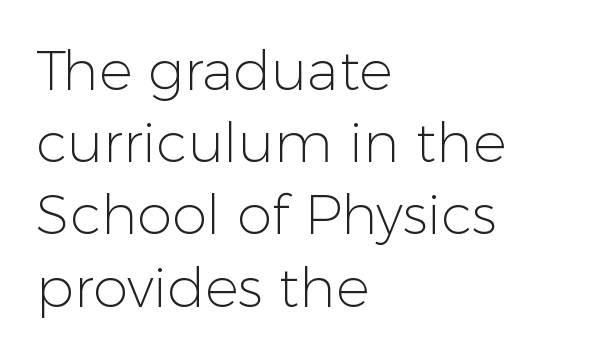
Italic: no, the glyphs are upright roman. The font family rendered here belongs to the sans-serif group. Each row of text sits above clean, open space. Do the characters align in a grid? No, the font is proportional.
